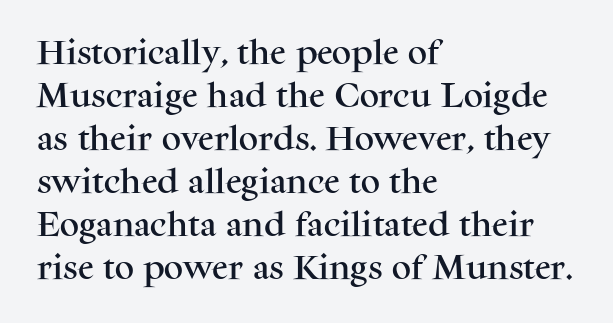
Notice how descenders clear the ascenders below comfortably — that's standard leading. Rendered with straight, roman letterforms. These lines keep a tight, regular rhythm from letter to letter. Only glyphs here, with clear space below each row. Line beginnings align vertically; line endings do not.
